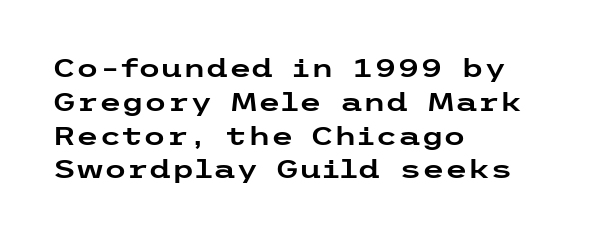
Q: Is the text italic (slanted)? A: No, it is upright.
Q: Is the text underlined? A: No.
Q: How is the paragraph aligned? A: Left-aligned.
Q: Is the spacing between letters normal or unusually wide? A: Normal.
Q: Is the spacing between lines tight, normal or loose? A: Normal.
